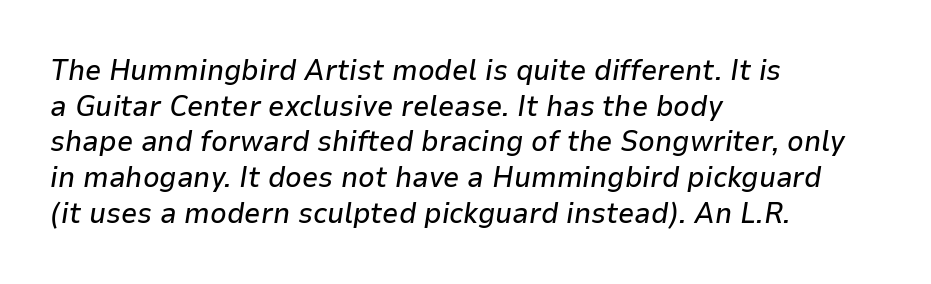
Q: Is the text italic (slanted)? A: Yes, it leans right by about 9 degrees.
Q: Is the text underlined? A: No.
Q: How is the paragraph aligned? A: Left-aligned.
Q: Is the spacing between letters normal or unusually wide? A: Normal.
Q: Width (condensed, normal, or wide)? A: Normal.
Q: Stroke contrast? A: Low.
Q: x-height? A: Medium.
Q: Monospaced? A: No.
